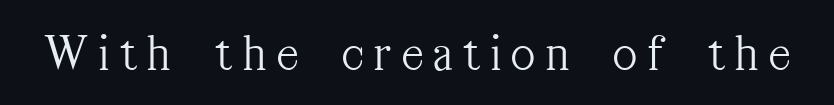
Q: Is the text bold? A: No.
Q: Is the text italic (slanted)? A: No, it is upright.
Q: Is the typeface a serif or a sans-serif typeface? A: Serif.
Q: Is the text underlined? A: No.
Q: Is the spacing between letters normal or unusually wide? A: Unusually wide.
Q: Width (condensed, normal, or wide)? A: Condensed.
Q: Stroke contrast? A: Medium.
Q: x-height? A: Medium.
Q: Monospaced? A: No.
